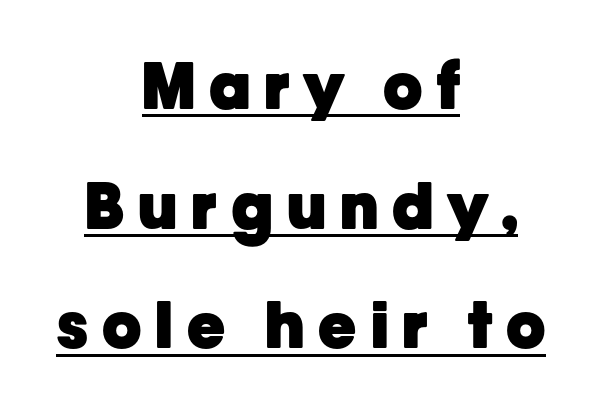
The image shows 64 px heavy sans-serif type, upright; set centered, line spacing 1.87x, unusually wide letter spacing (+0.22 em), underlined; low stroke contrast and a medium x-height.
